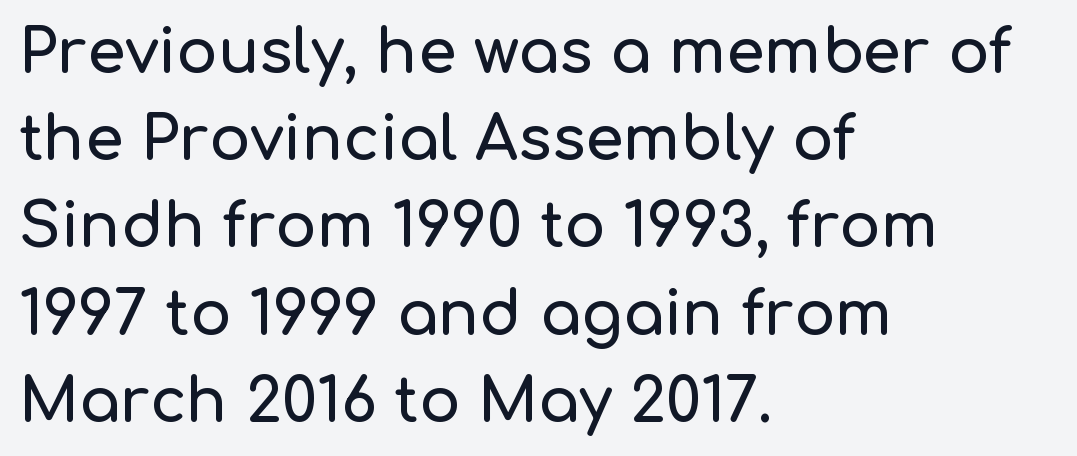
Beneath every word, the page is bare. Each letter's strokes conclude bluntly, with no projecting serifs. The lettering holds an erect, upright posture throughout. Nothing unusual about the tracking: characters are spaced as the font intends. Visually the block forms a straight wall on the left and a jagged coastline on the right. The rendering uses natural spacing where letterforms have individual widths.
